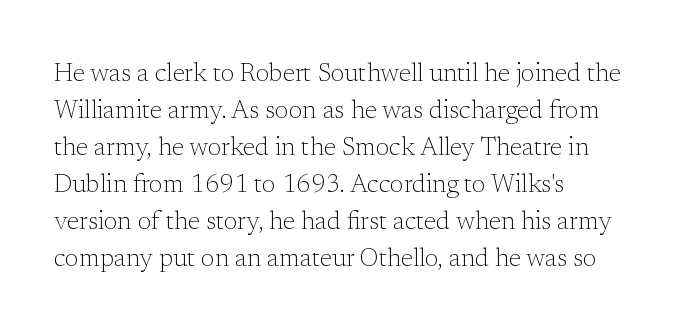
Q: Is the text bold? A: No.
Q: Is the text italic (slanted)? A: No, it is upright.
Q: Is the text underlined? A: No.
Q: How is the paragraph aligned? A: Left-aligned.
Q: Is the spacing between letters normal or unusually wide? A: Normal.
Q: Is the spacing between lines tight, normal or loose? A: Normal.
